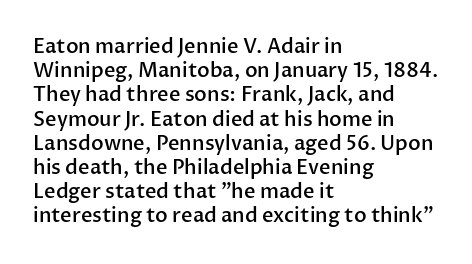
Decoration check: the copy has no underline. A typesetter would mark this as roman, not italic. The letters sit at their default tracking, neither squeezed nor spread. Each line starts at the same left margin while the right side varies. Each glyph is drawn with semibold strokes, heavier than normal yet not fully bold.
